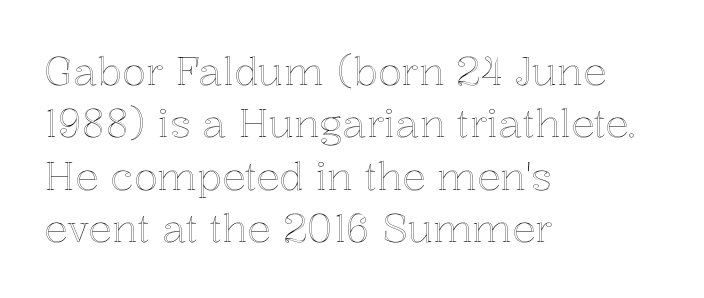
The image shows 39 px text type, upright; set left-aligned, normal line spacing (1.34x), normal letter spacing, not underlined; a medium x-height.
